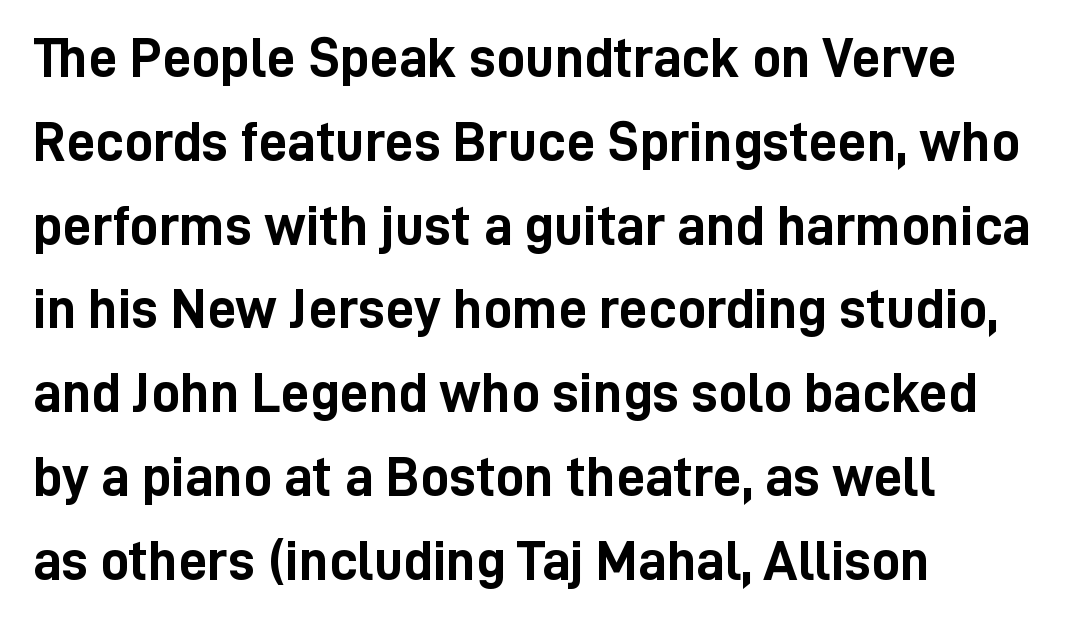
Italic? Not at all — the glyphs are vertical. Regarding leading, the lines here are spaced in the standard way. Note the varied advance widths — an 'i' is clearly narrower than an 'm'. Thick stems and heavy bowls — unmistakably bold. The foot of each line stays bare and open. The rendering shows plain stroke endings on the letterforms — a sans-serif design.
